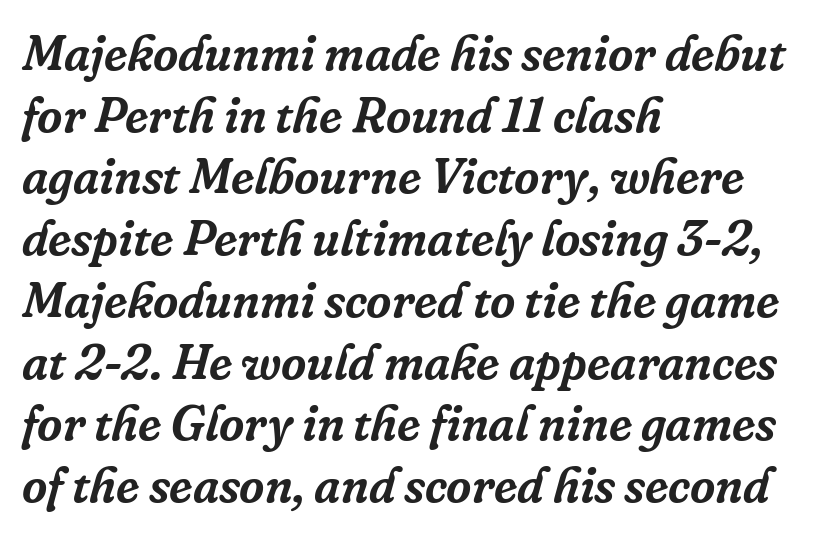
The image shows 49 px serif type, italic (leaning right); set left-aligned, normal line spacing (1.26x), normal letter spacing, not underlined; low stroke contrast and a medium x-height.
